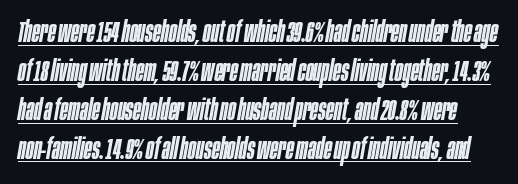
Every word sits above its own underline. Think of a printed novel: that variable character pitch is what you see here. The tracking reads as untouched default to a designer's eye. Each new line begins a customary step beneath the previous one.
